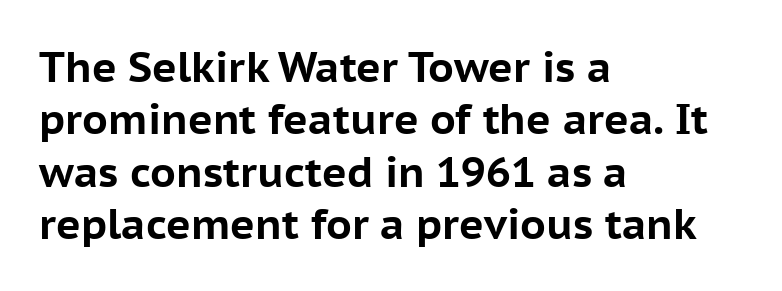
The image shows 42 px bold sans-serif type, upright; set left-aligned, normal line spacing (1.25x), normal letter spacing, not underlined; low stroke contrast and a medium x-height.
